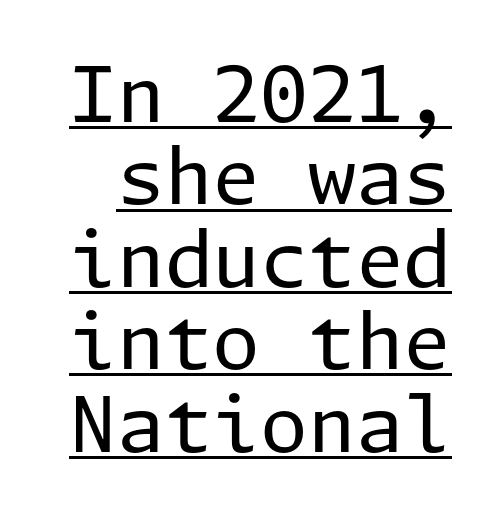
The image shows 77 px regular-weight sans-serif type, upright; set tight line spacing (1.07x), normal letter spacing, underlined; low stroke contrast and a medium x-height.
